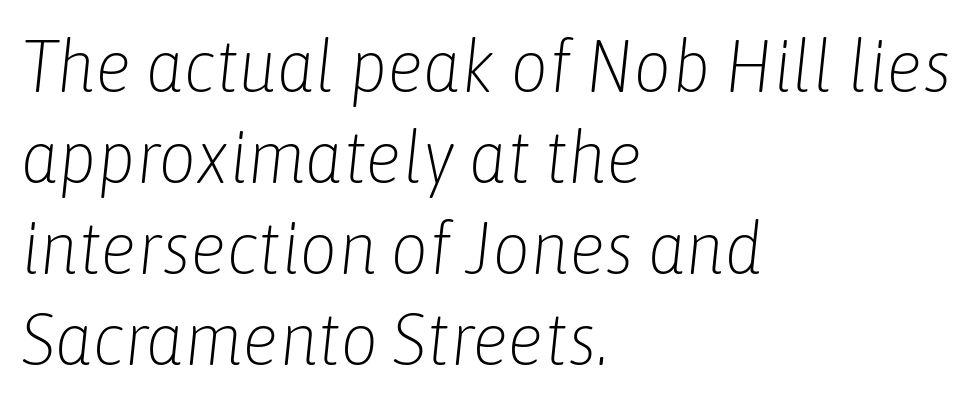
The face looks like a standard text weight, possibly lighter. Letter spacing: default. Descender tails drop into unmarked territory. Note the varied advance widths — an 'i' is clearly narrower than an 'm'. Does the copy run flush right? No — it runs flush left.
